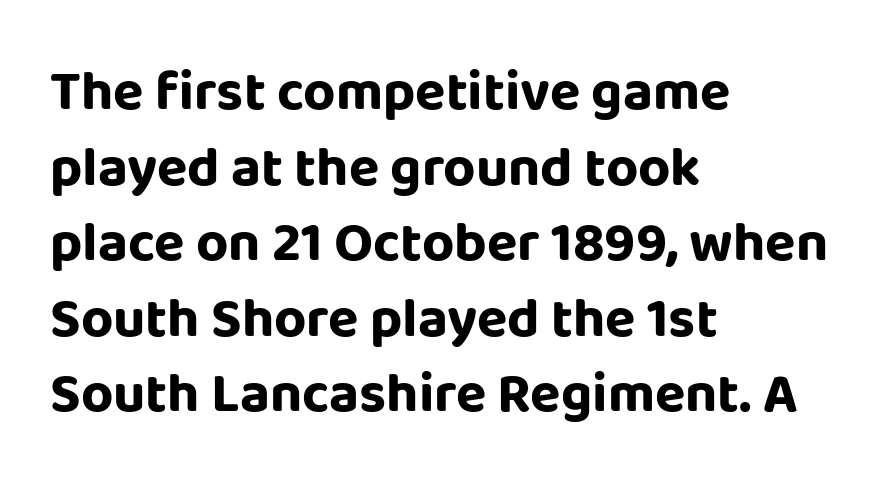
The image shows 56 px bold sans-serif type, upright; set left-aligned, normal line spacing (1.35x), normal letter spacing, not underlined; low stroke contrast and a large x-height.
